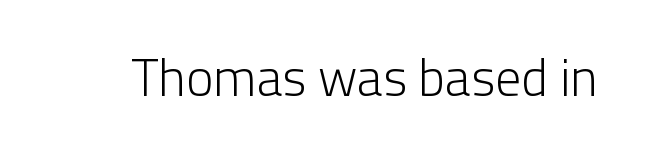
A bare baseline throughout the passage. No heavy texture on the line: the type isn't bold. The axis of the letterforms is exactly vertical. Is this a sans? Yes — the strokes have no serifs.
